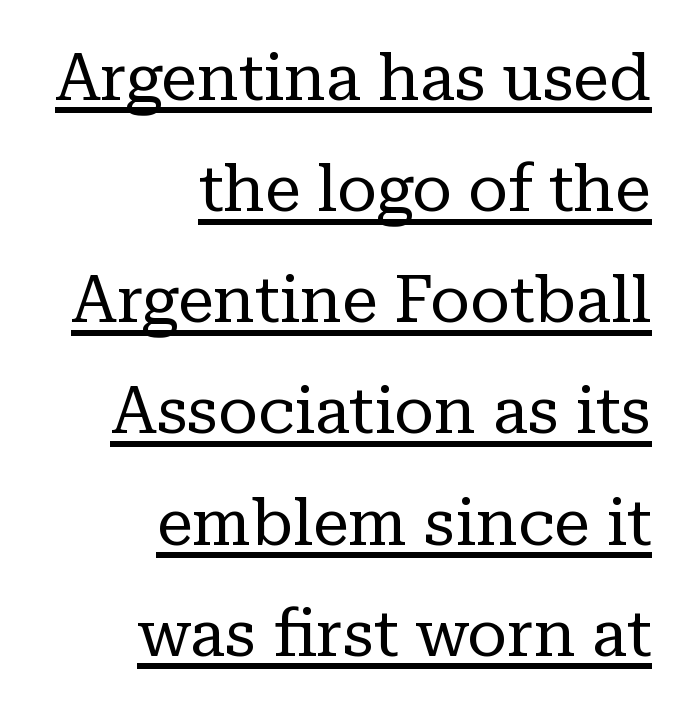
Underlining? Definitely there. A light-to-regular cut is what we see here. One-word summary of the alignment: right. Serifs: yes, visible at the terminals of the letterforms. The line texture is even and compact thanks to regular tracking. Do the characters align in a grid? No, the font is proportional.
